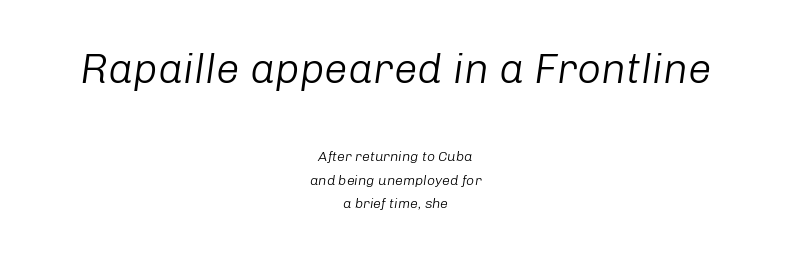
Evenly set lines give the paragraph a standard silhouette. No extra tracking has been applied to these lines. Teacher's note: observe the equal gaps on both sides — that is centered alignment. Designer's note — italics engaged. Check the space under the baseline: it is left empty. This is not heavy type; no bold has been used.
